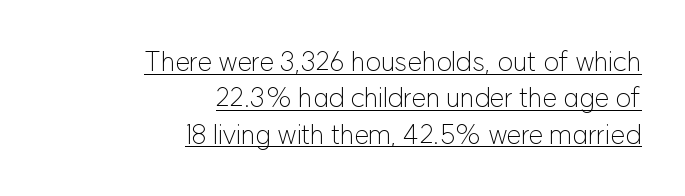
Q: Is the text bold? A: No.
Q: Is the text italic (slanted)? A: No, it is upright.
Q: Is the text underlined? A: Yes.
Q: How is the paragraph aligned? A: Right-aligned.
Q: Is the spacing between letters normal or unusually wide? A: Normal.
Q: Is the spacing between lines tight, normal or loose? A: Normal.
